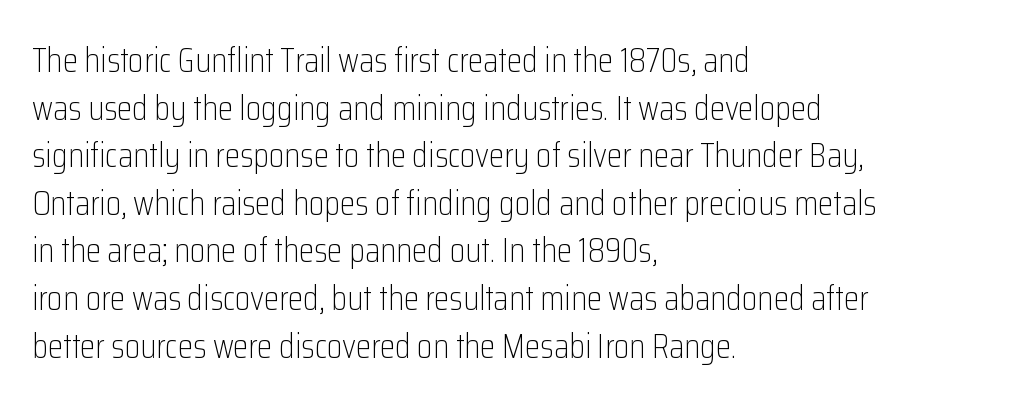
The image shows 35 px light, condensed sans-serif type, upright; set left-aligned, normal line spacing (1.36x), normal letter spacing, not underlined; low stroke contrast and a medium x-height.
